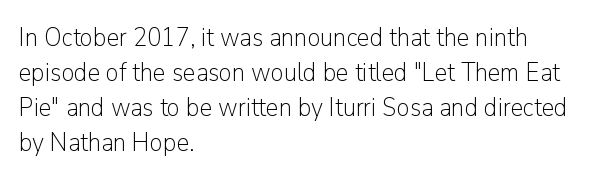
The image shows 26 px text type, upright; set left-aligned, normal line spacing (1.35x), normal letter spacing, not underlined.
